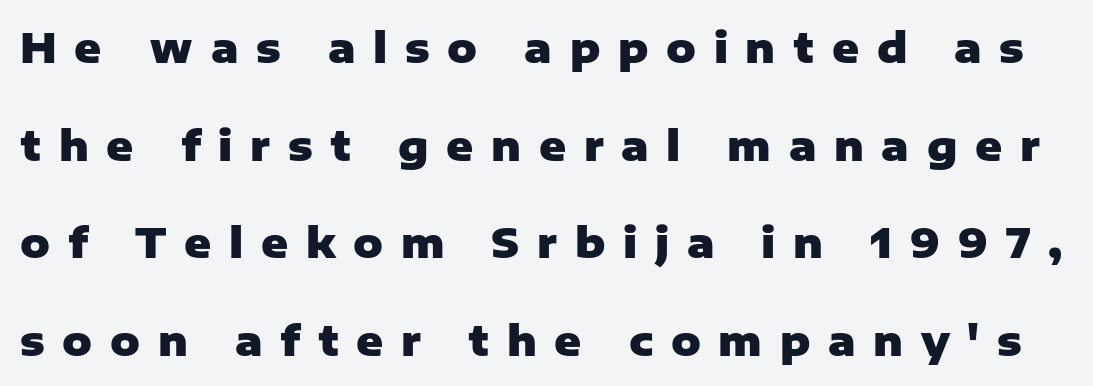
Q: Is the text bold? A: Yes.
Q: Is the text italic (slanted)? A: No, it is upright.
Q: Is the typeface a serif or a sans-serif typeface? A: Sans-serif.
Q: Is the text underlined? A: No.
Q: Is the spacing between letters normal or unusually wide? A: Unusually wide.
Q: Is the spacing between lines tight, normal or loose? A: Loose.
Q: Width (condensed, normal, or wide)? A: Normal.
Q: Stroke contrast? A: Low.
Q: x-height? A: Medium.
Q: Monospaced? A: No.
